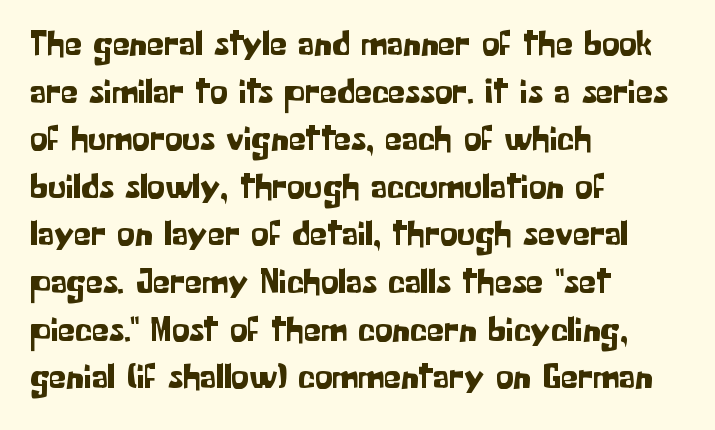
Q: Is the text italic (slanted)? A: No, it is upright.
Q: Is the typeface a serif or a sans-serif typeface? A: Sans-serif.
Q: Is the text underlined? A: No.
Q: How is the paragraph aligned? A: Left-aligned.
Q: Is the spacing between letters normal or unusually wide? A: Normal.
Q: Is the spacing between lines tight, normal or loose? A: Normal.
Q: Width (condensed, normal, or wide)? A: Normal.
Q: Stroke contrast? A: Low.
Q: x-height? A: Medium.
Q: Monospaced? A: No.
